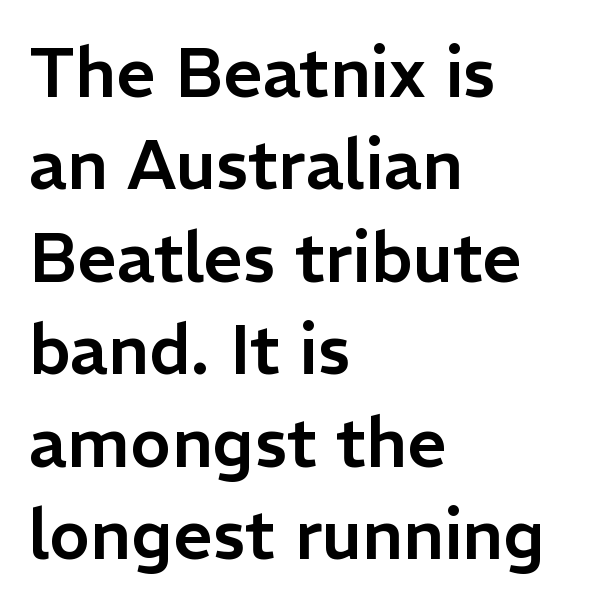
The image shows 69 px sans-serif type, upright; set left-aligned, normal line spacing (1.34x), normal letter spacing, not underlined; low stroke contrast and a medium x-height.
